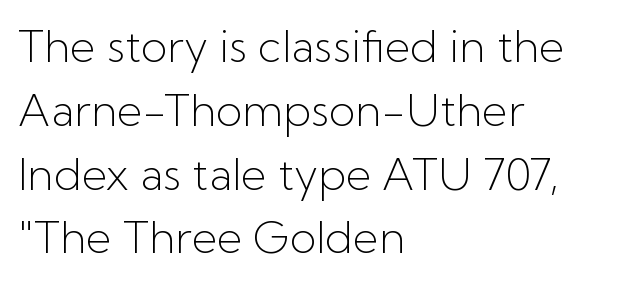
The image shows 44 px light sans-serif type, upright; set left-aligned, normal line spacing (1.45x), normal letter spacing, not underlined; low stroke contrast and a medium x-height.
